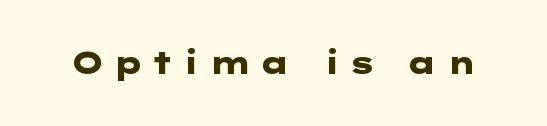
Lines of text with bare space underneath. Caption: bold face, heavy strokes. What stands out about the letter spacing? Its width — letters are far apart. Grotesque or geometric, the face here clearly has no serifs.
